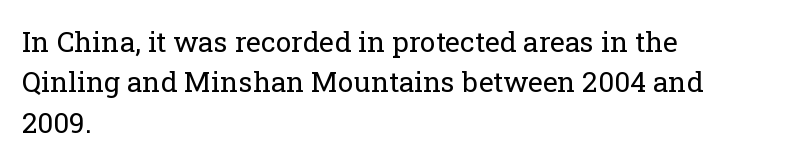
Q: Is the text bold? A: No.
Q: Is the text italic (slanted)? A: No, it is upright.
Q: Is the typeface a serif or a sans-serif typeface? A: Serif.
Q: Is the text underlined? A: No.
Q: How is the paragraph aligned? A: Left-aligned.
Q: Is the spacing between letters normal or unusually wide? A: Normal.
Q: Is the spacing between lines tight, normal or loose? A: Normal.
Q: Width (condensed, normal, or wide)? A: Normal.
Q: Stroke contrast? A: Low.
Q: x-height? A: Medium.
Q: Monospaced? A: No.
